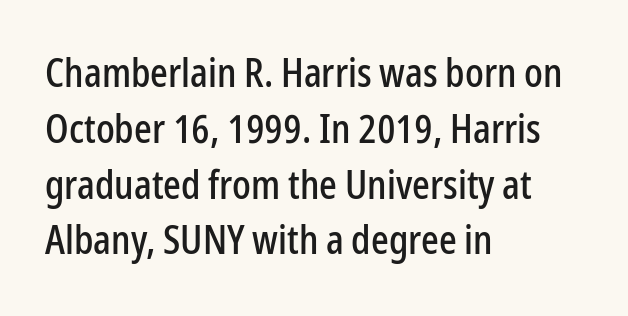
Short and long lines alike share a common starting point at left. Whoever set this chose a conventional vertical rhythm. Are there feet on the stems? There aren't — it's a sans. The letterforms sit shoulder to shoulder at normal distance. Italic: no, the glyphs are upright roman. Here the designer chose a conventional face with non-uniform glyph widths.
